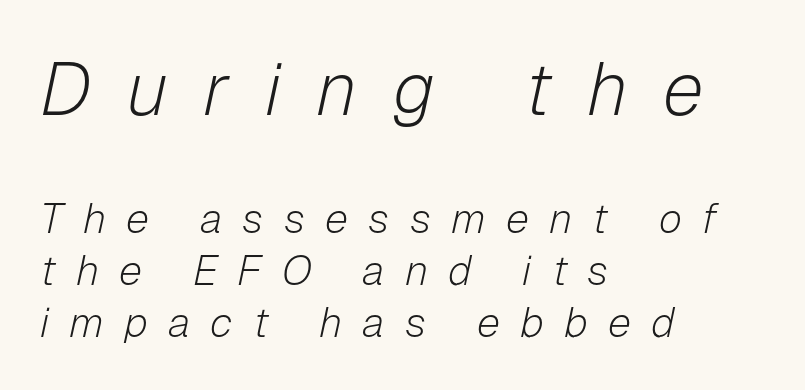
The image shows 74 px light type, italic (leaning right); set left-aligned, line spacing 1.23x, unusually wide letter spacing (+0.48 em), not underlined; the first (top) block is 1.76x larger; low stroke contrast and a medium x-height.
